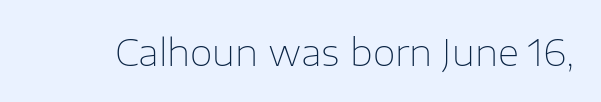
Q: Is the text bold? A: No.
Q: Is the text italic (slanted)? A: No, it is upright.
Q: Is the typeface a serif or a sans-serif typeface? A: Sans-serif.
Q: Is the text underlined? A: No.
Q: Is the spacing between letters normal or unusually wide? A: Normal.
Q: Width (condensed, normal, or wide)? A: Normal.
Q: Stroke contrast? A: Low.
Q: x-height? A: Medium.
Q: Monospaced? A: No.
